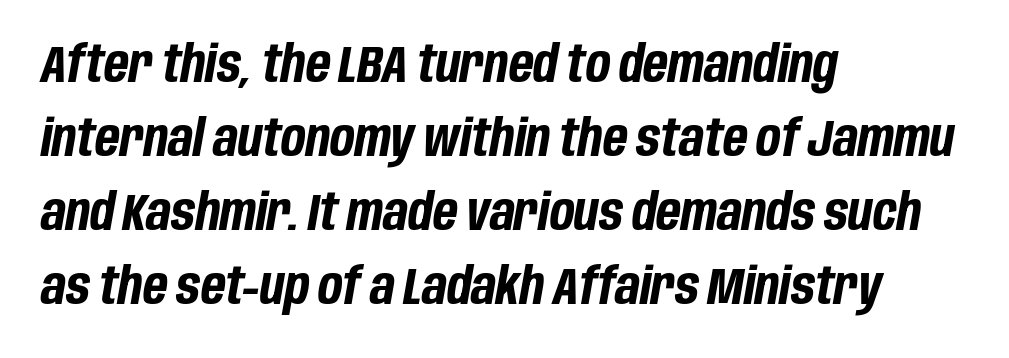
{"italic": "yes", "lean": "right", "slant_degrees": 10, "bold": "yes", "weight": "bold", "width": "condensed", "stroke_contrast": "low", "x_height": "large", "monospaced": "no", "underline": "no", "align": "left", "line_spacing": "normal", "line_spacing_ratio": 1.45, "letter_spacing": "normal", "letter_spacing_em": 0.0, "glyph_px": 51}
